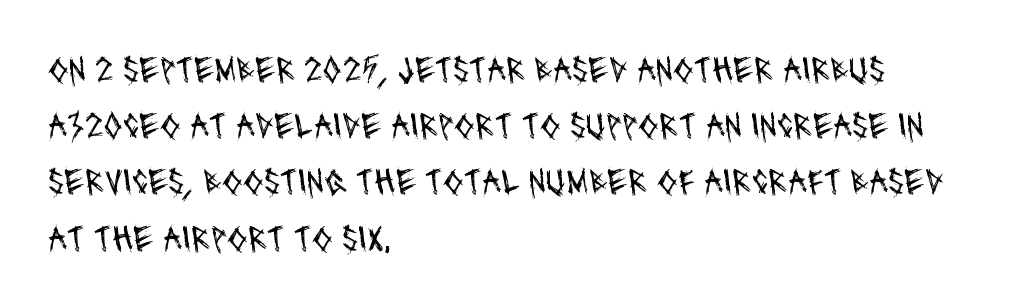
Q: Is the text bold? A: No.
Q: Is the typeface a serif or a sans-serif typeface? A: Sans-serif.
Q: Is the text underlined? A: No.
Q: How is the paragraph aligned? A: Left-aligned.
Q: Is the spacing between letters normal or unusually wide? A: Normal.
Q: Is the spacing between lines tight, normal or loose? A: Normal.
Q: Width (condensed, normal, or wide)? A: Condensed.
Q: Stroke contrast? A: Medium.
Q: x-height? A: Large.
Q: Monospaced? A: No.
